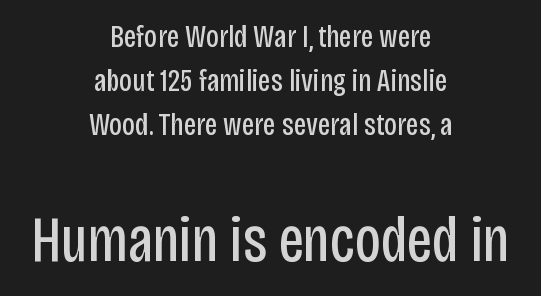
If you drew a line through each stem, it would be perfectly vertical. Visually the block forms a symmetrical silhouette, jagged on both flanks. The strokes carry an ordinary text weight at most. Each letter keeps its own natural width here, so spacing adapts to shape.
